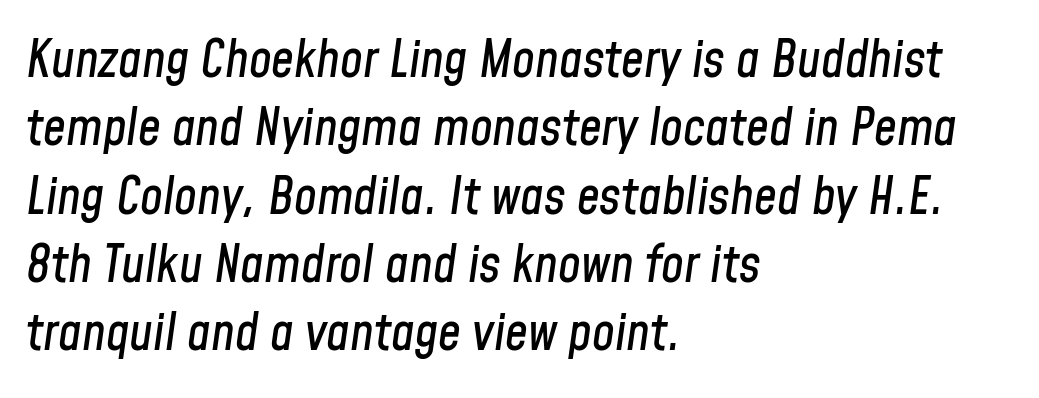
Q: Is the text italic (slanted)? A: Yes, it leans right by about 8 degrees.
Q: Is the text underlined? A: No.
Q: How is the paragraph aligned? A: Left-aligned.
Q: Is the spacing between letters normal or unusually wide? A: Normal.
Q: Is the spacing between lines tight, normal or loose? A: Normal.
Q: Width (condensed, normal, or wide)? A: Condensed.
Q: Stroke contrast? A: Low.
Q: x-height? A: Medium.
Q: Monospaced? A: No.
